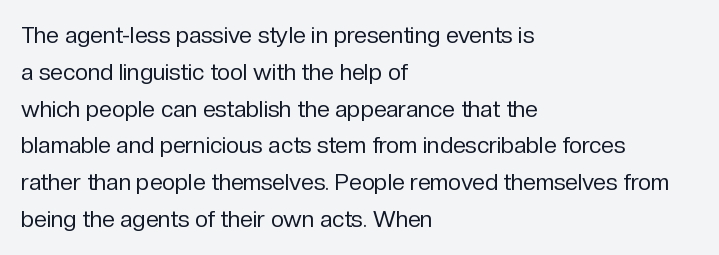
The rendering uses a moderate line-height, typical for paragraphs. The cut favours lightness, reaching ordinary text weight at its darkest. This is roman type, the default non-slanted kind. A student would call this left alignment; a typographer would say flush left, rag right. Honestly, there is no underline to notice here at all. The letterforms sit shoulder to shoulder at normal distance.
